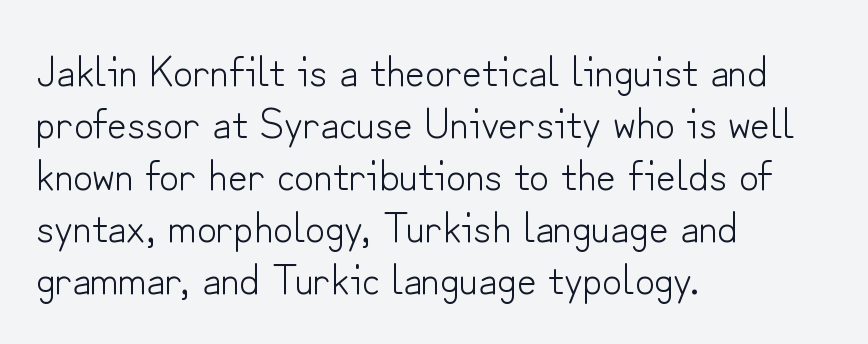
The image shows 43 px light sans-serif type, upright; set left-aligned, line spacing 1.21x, normal letter spacing, not underlined; low stroke contrast and a small x-height.
